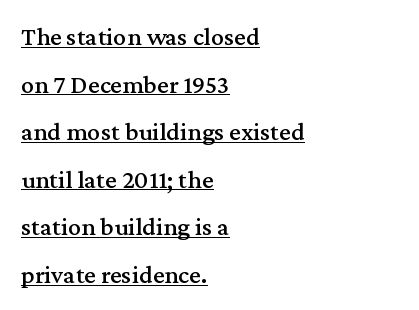
{"italic": "no", "underline": "yes", "align": "left", "line_spacing_ratio": 1.83, "letter_spacing": "normal", "letter_spacing_em": 0.0, "glyph_px": 26}
